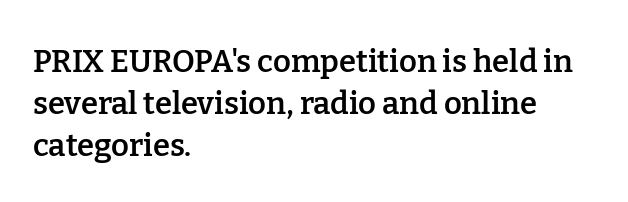
{"serif": "yes", "italic": "no", "bold": "semi", "weight": "semibold", "width": "normal", "stroke_contrast": "low", "x_height": "medium", "monospaced": "no", "underline": "no", "align": "left", "line_spacing": "normal", "line_spacing_ratio": 1.36, "letter_spacing": "normal", "letter_spacing_em": 0.0, "glyph_px": 31}
